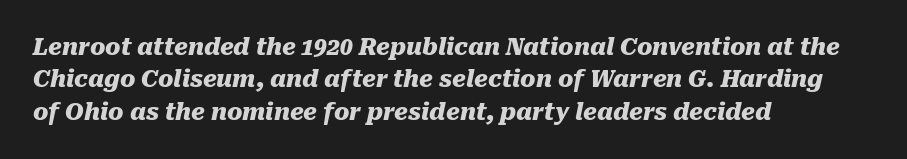
Layout note: lines flush left. As a designer I'd log this as weight 700, bold. Standard letterfit; no display-style spreading of the glyphs. This is oblique type, the kind used for emphasis or titles.
